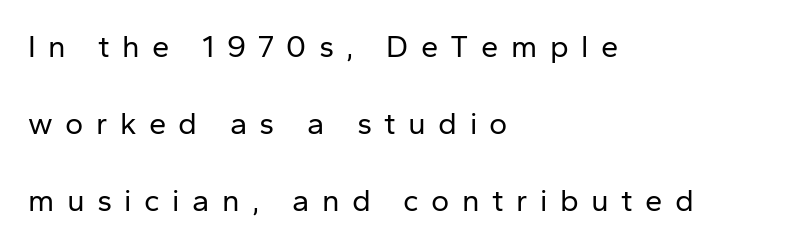
The area under the type is left untouched. Here the glyphs are tracked loosely, breaking word shapes into spaced letters. A typesetter would call this proportional, since set widths differ per character. The compositor pushed each line to the left boundary.
